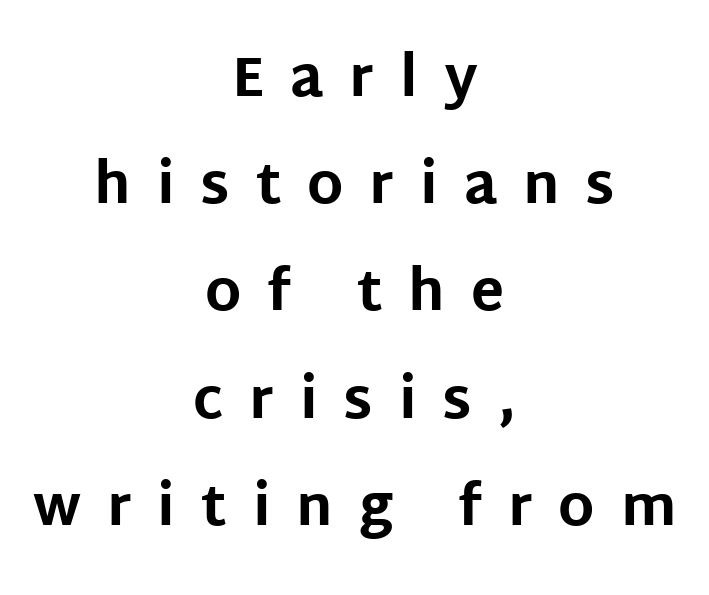
Q: Is the text bold? A: Yes.
Q: Is the text italic (slanted)? A: No, it is upright.
Q: Is the typeface a serif or a sans-serif typeface? A: Sans-serif.
Q: Is the text underlined? A: No.
Q: How is the paragraph aligned? A: Centered.
Q: Is the spacing between letters normal or unusually wide? A: Unusually wide.
Q: Is the spacing between lines tight, normal or loose? A: Loose.
Q: Width (condensed, normal, or wide)? A: Normal.
Q: Stroke contrast? A: Low.
Q: x-height? A: Large.
Q: Monospaced? A: No.
